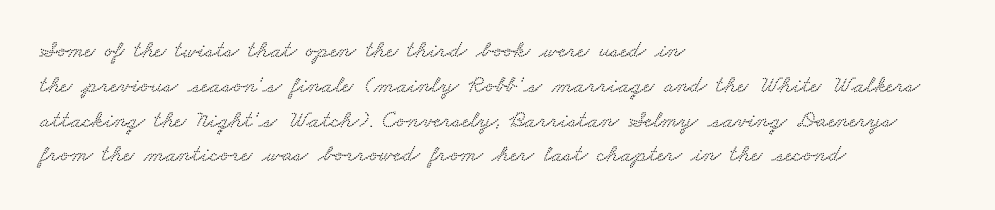
Line starts are locked; line ends wander. Does the leading feel generous? No, just average. Only glyphs here, with clear space below each row. This rendering leaves character spacing at its baseline value.
